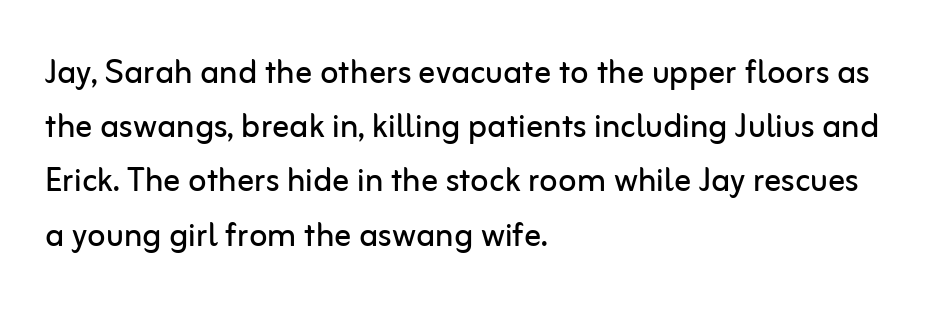
The image shows 42 px regular-weight sans-serif type, upright; set left-aligned, normal line spacing (1.29x), normal letter spacing, not underlined; low stroke contrast and a medium x-height.
